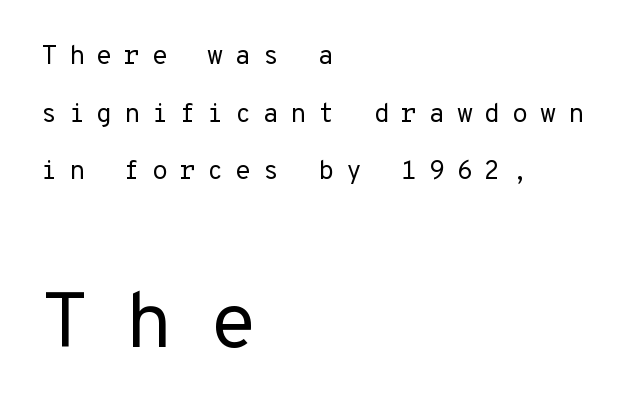
Q: Is the text bold? A: No.
Q: Is the text italic (slanted)? A: No, it is upright.
Q: Is the typeface a serif or a sans-serif typeface? A: Sans-serif.
Q: Is the text underlined? A: No.
Q: How is the paragraph aligned? A: Left-aligned.
Q: Is the spacing between letters normal or unusually wide? A: Unusually wide.
Q: Is the spacing between lines tight, normal or loose? A: Loose.
Q: Which block of text is set in a larger size, the first (top) or the second (bottom)? A: The second (bottom) one.
Q: Width (condensed, normal, or wide)? A: Normal.
Q: Stroke contrast? A: Low.
Q: x-height? A: Medium.
Q: Monospaced? A: Yes.
